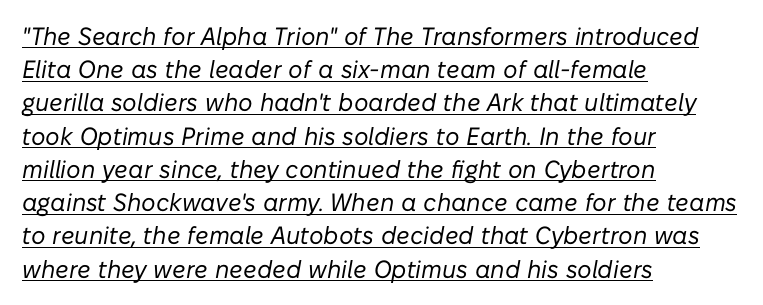
When letters slant like this, we call the style italic. Visually the block forms a straight wall on the left and a jagged coastline on the right. The vertical gap from one line to the next is medium. Honestly, the letter spacing is just normal — you wouldn't notice it. Letters have the restrained weight of plain body copy at most.
